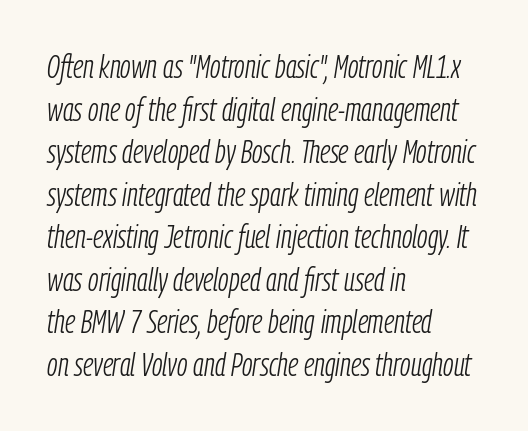
The image shows 32 px light, condensed type, italic (leaning right); set left-aligned, normal line spacing (1.33x), normal letter spacing, not underlined; low stroke contrast and a medium x-height.
